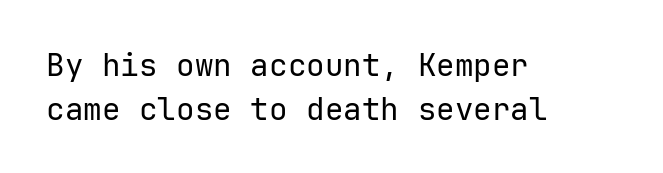
Q: Is the text bold? A: No.
Q: Is the text italic (slanted)? A: No, it is upright.
Q: Is the typeface a serif or a sans-serif typeface? A: Sans-serif.
Q: Is the text underlined? A: No.
Q: How is the paragraph aligned? A: Left-aligned.
Q: Is the spacing between letters normal or unusually wide? A: Normal.
Q: Is the spacing between lines tight, normal or loose? A: Normal.
Q: Width (condensed, normal, or wide)? A: Normal.
Q: Stroke contrast? A: Low.
Q: x-height? A: Medium.
